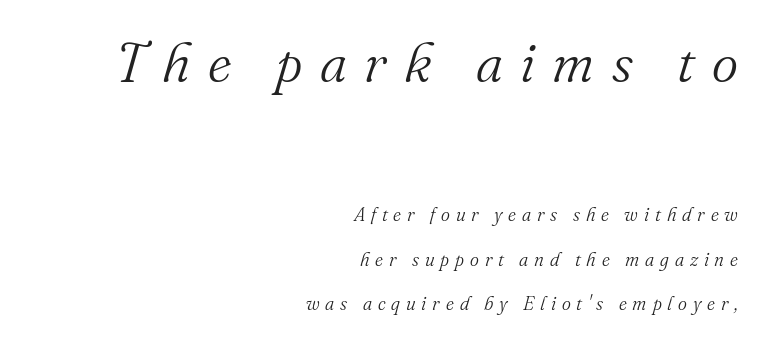
The image shows 56 px light serif type, italic (leaning right); set right-aligned, loose line spacing (2.33x), unusually wide letter spacing (+0.31 em), not underlined; the first (top) block is 2.95x larger; medium stroke contrast and a small x-height.
